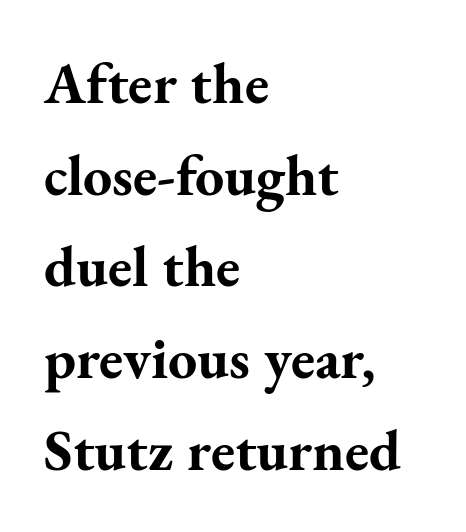
The rag falls on the right side of this text block. Each letter keeps its own natural width here, so spacing adapts to shape. Reading down the column, the eye jumps a familiar distance to each next line. Heft: maximum for text — a bold.
